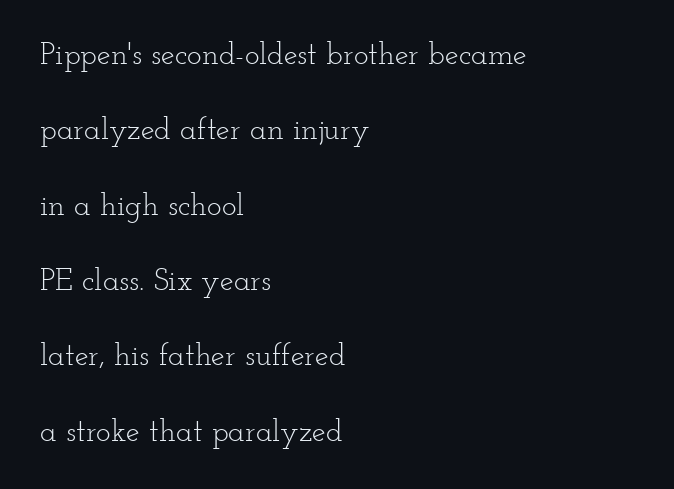
The words here are not underlined. Short note: letters normally spaced. These lines were composed using upright roman letters. This block would shrink considerably if given ordinary leading; it's expanded now. The type family on display is of the serif kind.
